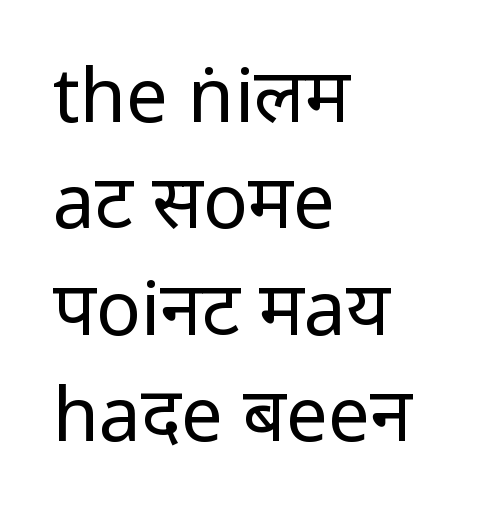
The image shows 75 px regular-weight, condensed sans-serif type, upright; set left-aligned, normal line spacing (1.42x), normal letter spacing, not underlined; low stroke contrast.
